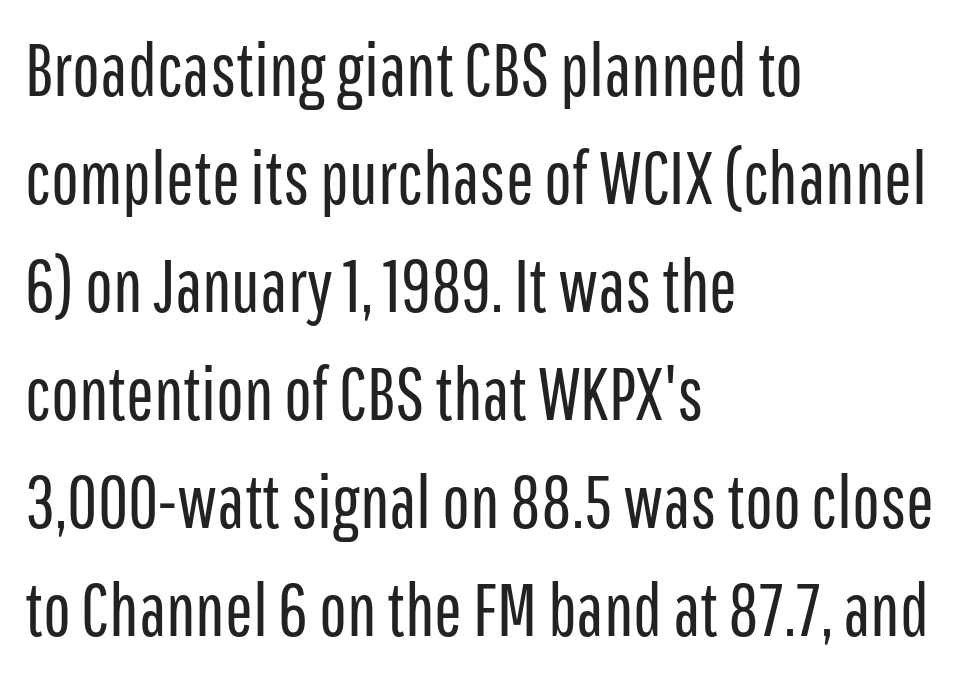
Q: Is the text bold? A: No.
Q: Is the text italic (slanted)? A: No, it is upright.
Q: Is the typeface a serif or a sans-serif typeface? A: Sans-serif.
Q: Is the text underlined? A: No.
Q: How is the paragraph aligned? A: Left-aligned.
Q: Is the spacing between letters normal or unusually wide? A: Normal.
Q: Is the spacing between lines tight, normal or loose? A: Normal.
Q: Width (condensed, normal, or wide)? A: Condensed.
Q: Stroke contrast? A: Low.
Q: x-height? A: Medium.
Q: Monospaced? A: No.
